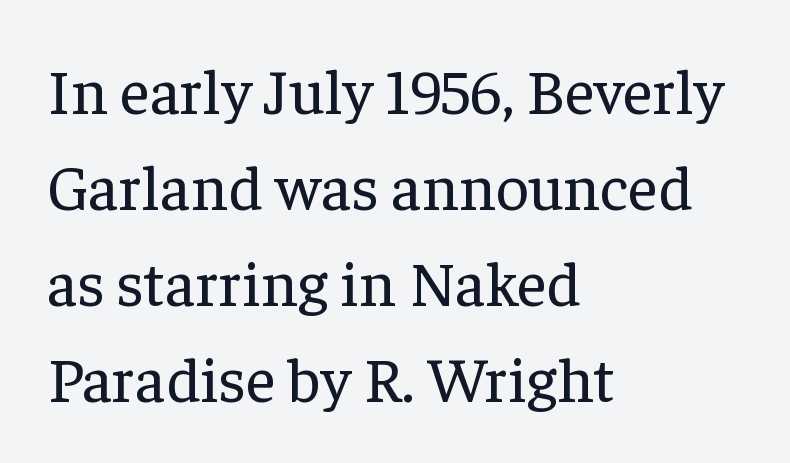
The image shows 64 px regular-weight serif type, upright; set left-aligned, normal line spacing (1.5x), normal letter spacing, not underlined; low stroke contrast and a medium x-height.
